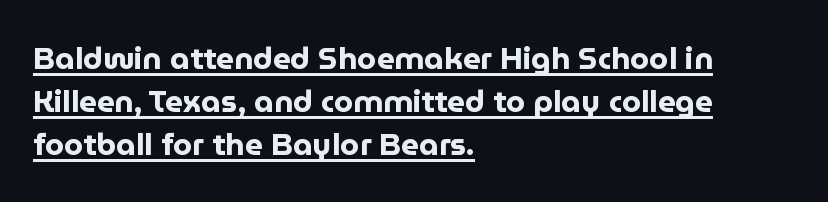
The image shows 31 px bold sans-serif type, upright; set left-aligned, normal line spacing (1.38x), normal letter spacing, underlined; low stroke contrast and a medium x-height.
